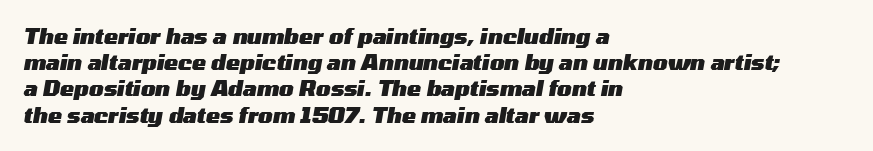
The image shows 21 px bold type, italic (leaning right); set left-aligned, normal line spacing (1.25x), normal letter spacing, not underlined.
